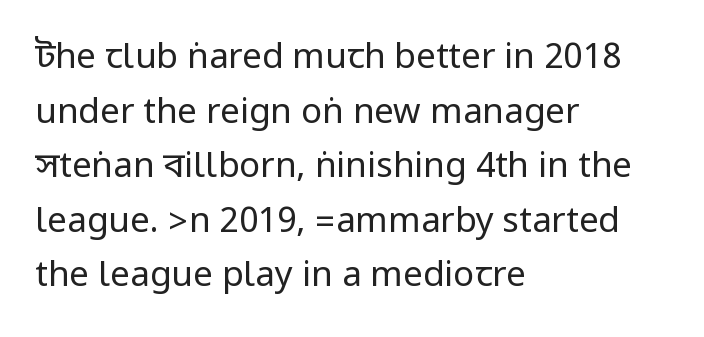
Q: Is the text bold? A: No.
Q: Is the text italic (slanted)? A: No, it is upright.
Q: Is the typeface a serif or a sans-serif typeface? A: Sans-serif.
Q: Is the text underlined? A: No.
Q: How is the paragraph aligned? A: Left-aligned.
Q: Is the spacing between letters normal or unusually wide? A: Normal.
Q: Is the spacing between lines tight, normal or loose? A: Normal.
Q: Width (condensed, normal, or wide)? A: Condensed.
Q: Stroke contrast? A: Low.
